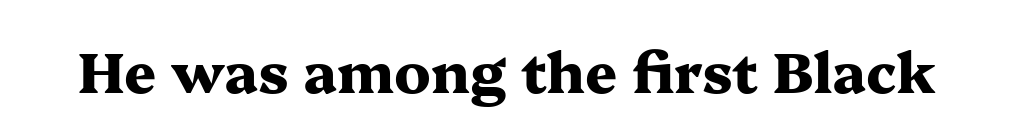
Q: Is the text bold? A: Yes.
Q: Is the text italic (slanted)? A: No, it is upright.
Q: Is the typeface a serif or a sans-serif typeface? A: Serif.
Q: Is the text underlined? A: No.
Q: Is the spacing between letters normal or unusually wide? A: Normal.
Q: Width (condensed, normal, or wide)? A: Wide.
Q: Stroke contrast? A: Medium.
Q: x-height? A: Medium.
Q: Monospaced? A: No.
